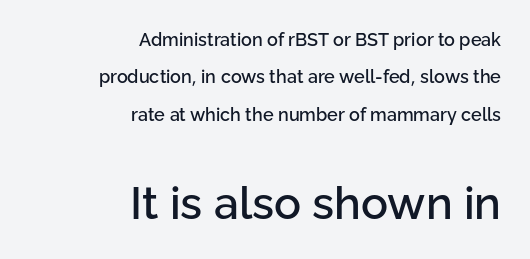
The image shows 45 px sans-serif type, upright; set right-aligned, loose line spacing (2.08x), normal letter spacing, not underlined; the second (bottom) block is 2.5x larger; low stroke contrast and a medium x-height.
